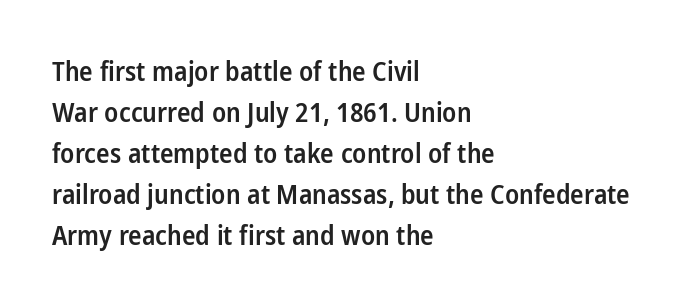
The image shows 27 px text type, upright; set left-aligned, normal line spacing (1.52x), normal letter spacing, not underlined.
